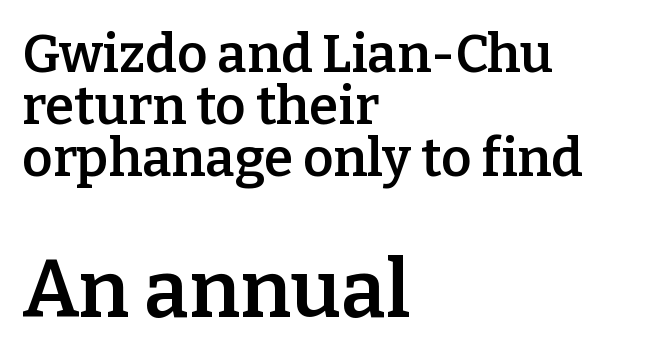
Bold? Not quite — semibold, heavier than regular but stopping short. Character size in the trailing block exceeds that of the leading block. This sample is left-justified, so line endings fall wherever the words run out. These lines huddle together more closely than default settings would place them. A typesetter would mark this as roman, not italic.
